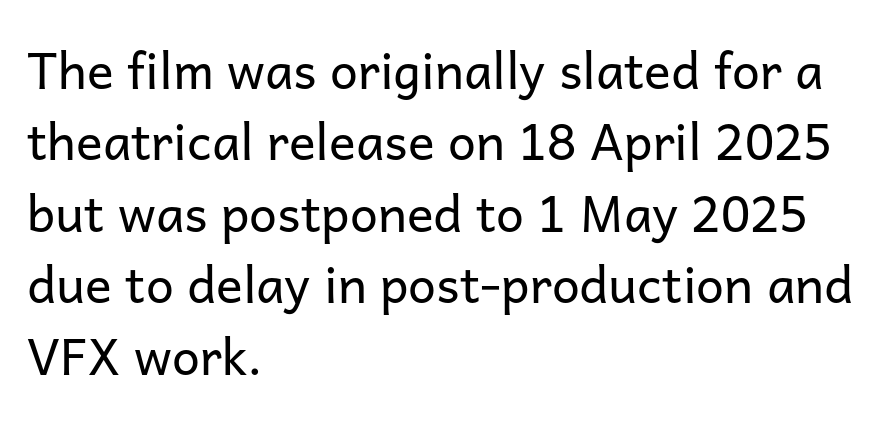
The image shows 50 px regular-weight sans-serif type, upright; set left-aligned, normal line spacing (1.43x), normal letter spacing, not underlined; low stroke contrast and a medium x-height.
